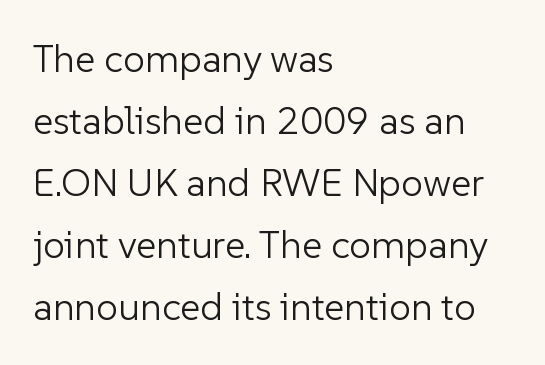
Q: Is the text bold? A: No.
Q: Is the text italic (slanted)? A: No, it is upright.
Q: Is the typeface a serif or a sans-serif typeface? A: Sans-serif.
Q: Is the text underlined? A: No.
Q: How is the paragraph aligned? A: Left-aligned.
Q: Is the spacing between letters normal or unusually wide? A: Normal.
Q: Is the spacing between lines tight, normal or loose? A: Normal.
Q: Width (condensed, normal, or wide)? A: Normal.
Q: Stroke contrast? A: Low.
Q: x-height? A: Medium.
Q: Monospaced? A: No.
